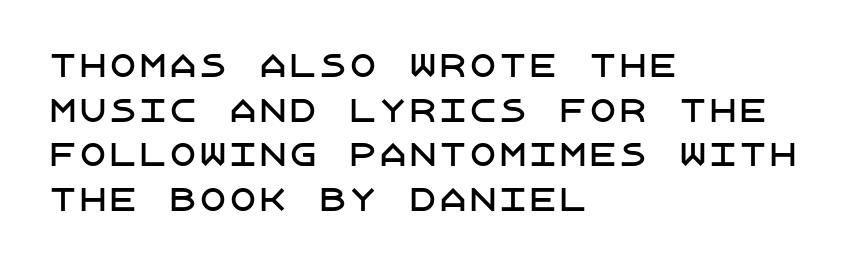
Q: Is the text italic (slanted)? A: No, it is upright.
Q: Is the typeface a serif or a sans-serif typeface? A: Sans-serif.
Q: Is the text underlined? A: No.
Q: How is the paragraph aligned? A: Left-aligned.
Q: Is the spacing between letters normal or unusually wide? A: Normal.
Q: Is the spacing between lines tight, normal or loose? A: Normal.
Q: Width (condensed, normal, or wide)? A: Normal.
Q: Stroke contrast? A: Low.
Q: x-height? A: Large.
